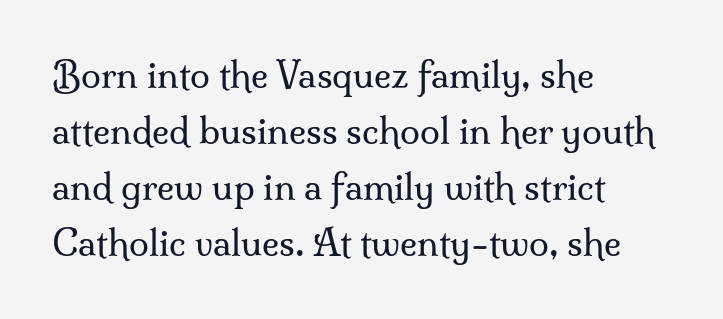
Which margin do the lines hug? The left one — the right edge is uneven. Check the space under the baseline: it is left empty. Compared with typical paragraphs, the rows here are spaced about the same. Font category for this specimen: serif. Does the lettering tilt? It doesn't — this is upright. In terms of letterspacing, this is plain default setting.
